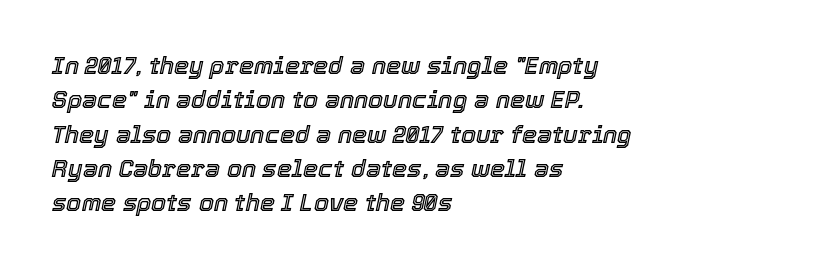
The image shows 24 px text type, italic (leaning right); set left-aligned, normal line spacing (1.43x), normal letter spacing, not underlined.
